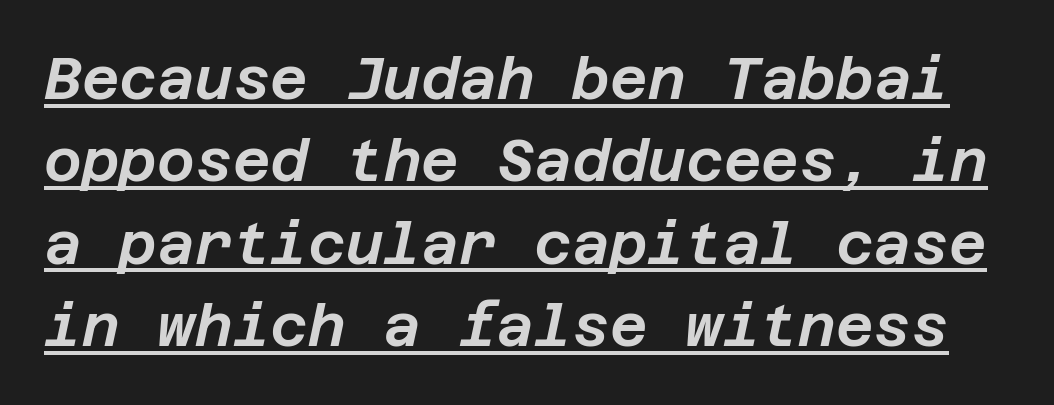
This sample uses an oblique cut, with every glyph tilted off the vertical. The gaps between neighbouring characters are ordinary and unremarkable. This rendering features underlined lettering. Line spacing here is normal.
